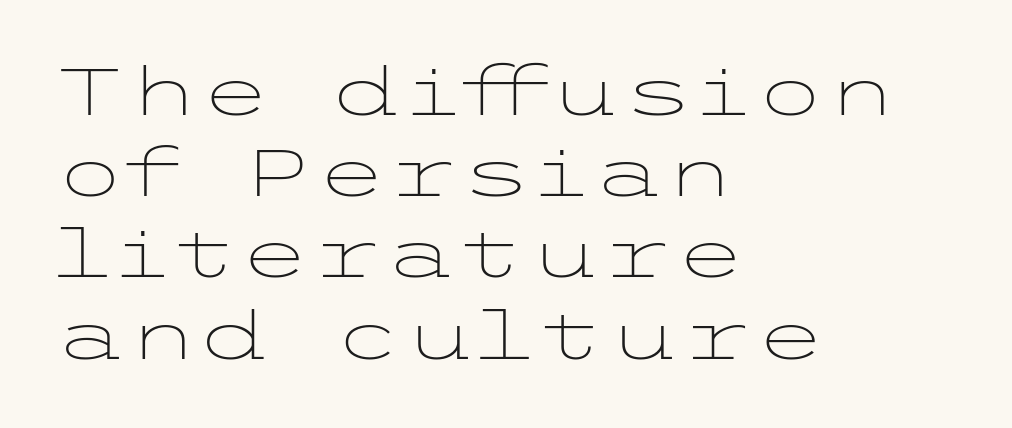
{"serif": "no", "italic": "no", "bold": "no", "weight": "light", "width": "wide", "stroke_contrast": "low", "x_height": "medium", "underline": "no", "align": "left", "line_spacing_ratio": 1.23, "letter_spacing": "normal", "letter_spacing_em": 0.0, "glyph_px": 66}
